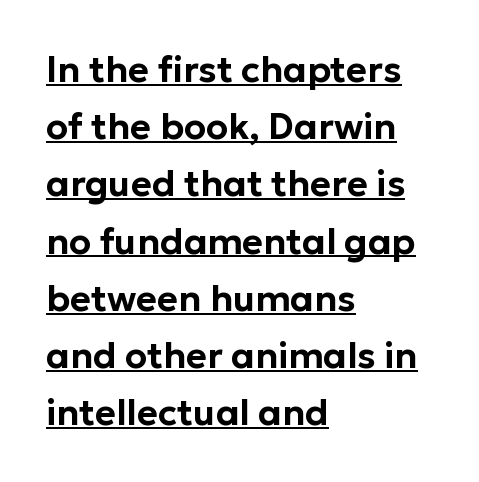
{"serif": "no", "italic": "no", "width": "normal", "stroke_contrast": "low", "x_height": "medium", "monospaced": "no", "underline": "yes", "align": "left", "line_spacing": "normal", "line_spacing_ratio": 1.59, "letter_spacing": "normal", "letter_spacing_em": 0.0, "glyph_px": 36}
